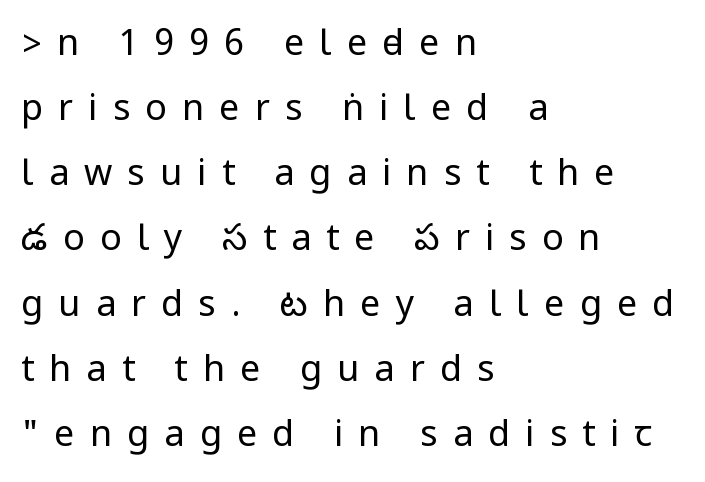
{"serif": "no", "italic": "no", "bold": "no", "weight": "regular", "width": "condensed", "stroke_contrast": "low", "underline": "no", "align": "left", "line_spacing_ratio": 1.81, "letter_spacing": "wide", "letter_spacing_em": 0.42, "glyph_px": 36}
